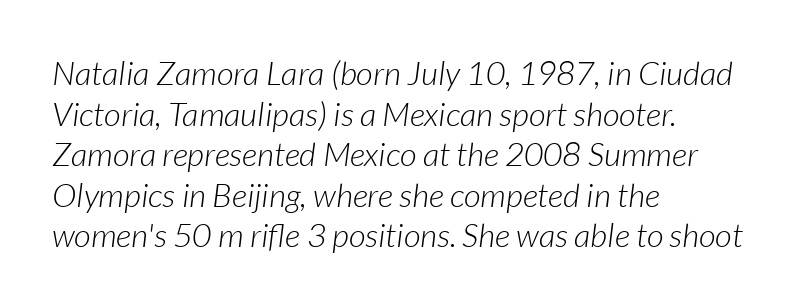
Q: Is the text bold? A: No.
Q: Is the text italic (slanted)? A: Yes, it leans right by about 7 degrees.
Q: Is the text underlined? A: No.
Q: How is the paragraph aligned? A: Left-aligned.
Q: Is the spacing between letters normal or unusually wide? A: Normal.
Q: Width (condensed, normal, or wide)? A: Normal.
Q: Stroke contrast? A: Low.
Q: x-height? A: Medium.
Q: Monospaced? A: No.
